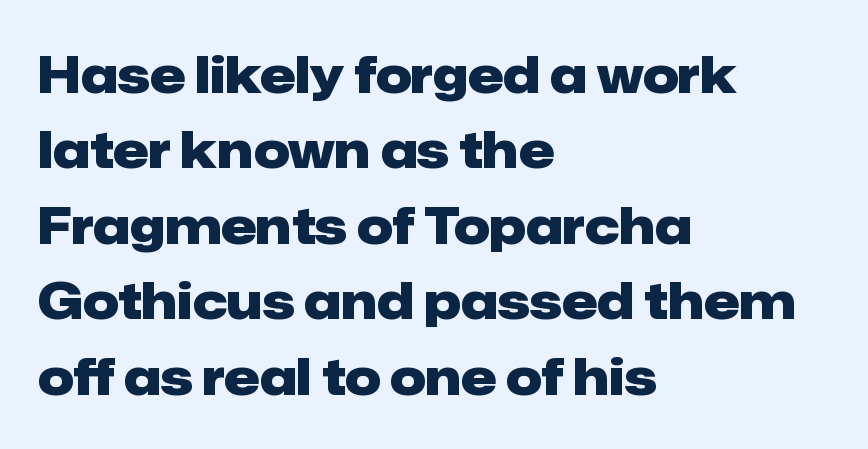
{"serif": "no", "italic": "no", "bold": "yes", "weight": "heavy", "width": "normal", "stroke_contrast": "low", "x_height": "medium", "monospaced": "no", "underline": "no", "align": "left", "line_spacing": "normal", "line_spacing_ratio": 1.51, "letter_spacing": "normal", "letter_spacing_em": 0.0, "glyph_px": 50}
